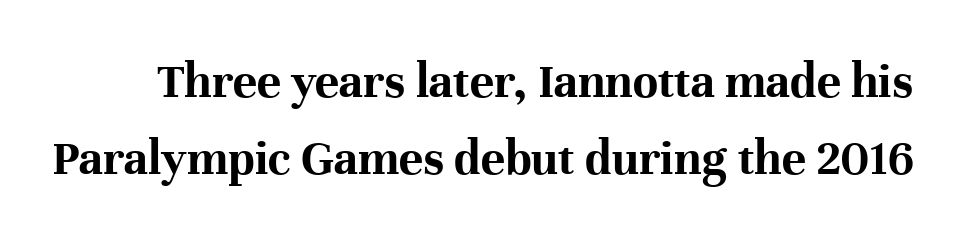
{"serif": "yes", "italic": "no", "bold": "yes", "weight": "bold", "width": "normal", "stroke_contrast": "high", "x_height": "medium", "monospaced": "no", "underline": "no", "line_spacing": "normal", "line_spacing_ratio": 1.51, "letter_spacing": "normal", "letter_spacing_em": 0.0, "glyph_px": 51}
